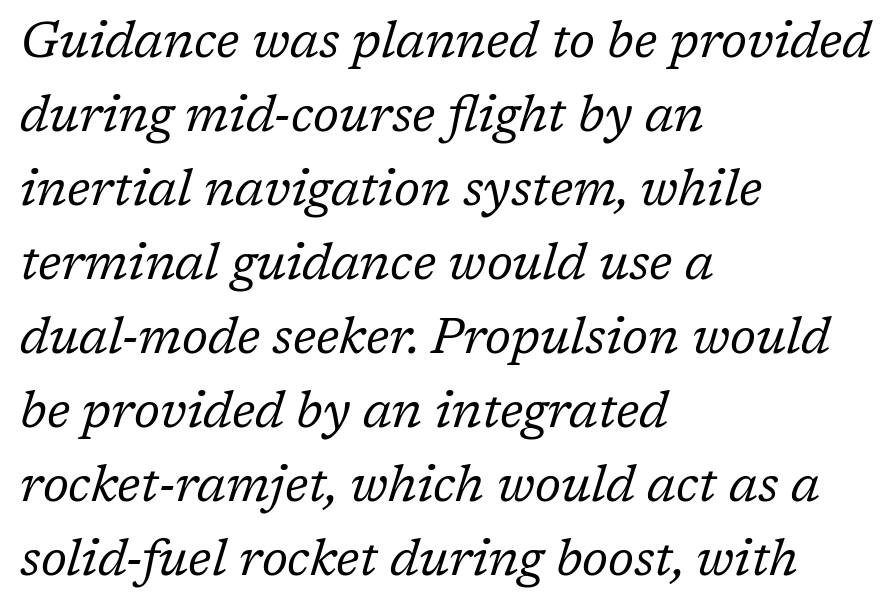
Here the designer chose a conventional face with non-uniform glyph widths. Quick note: interline space is typical. A student would call this left alignment; a typographer would say flush left, rag right. No chunkiness to these letters — they're not bold.
